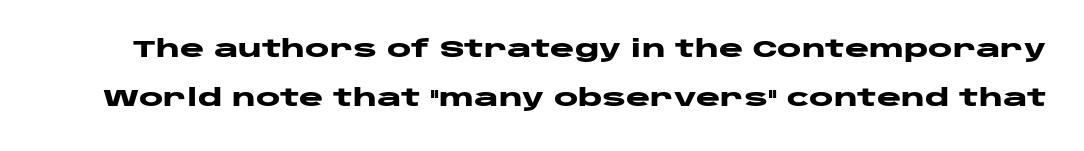
Is there much room between lines? Yes — plenty of vertical air separates them. Each word holds together tightly as a unit, with standard inter-letter gaps. The space beneath each line is pristine and unruled. The glyphs have the mass of a bold cut. Italic: no, the glyphs are upright roman.
